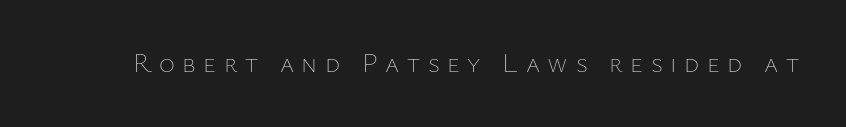
The image shows 27 px text type, upright; set unusually wide letter spacing (+0.28 em), not underlined.
